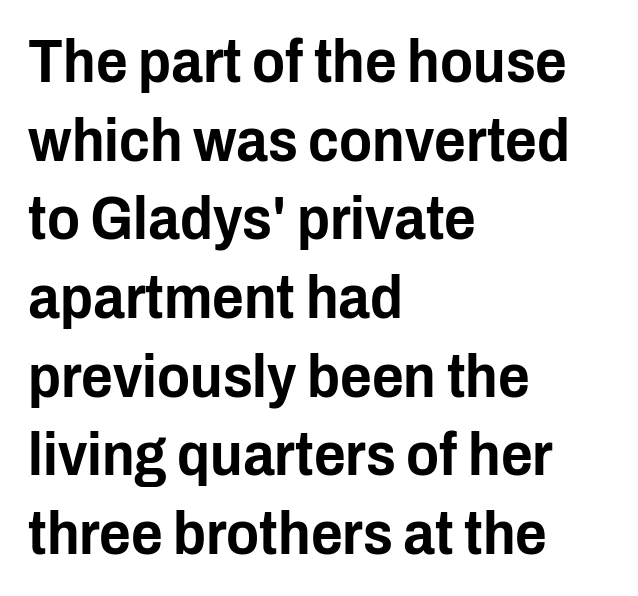
The gap between lines stays unmarked. The text was rendered using a sans face with plain stroke endings. The rendering uses a moderate line-height, typical for paragraphs. The letters sit at their default tracking, neither squeezed nor spread. The typography opts for an upright posture over an oblique one.
